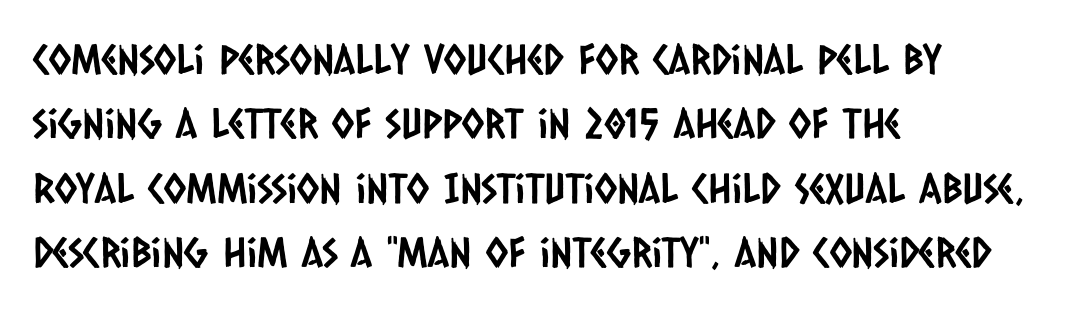
Q: Is the typeface a serif or a sans-serif typeface? A: Sans-serif.
Q: Is the text underlined? A: No.
Q: How is the paragraph aligned? A: Left-aligned.
Q: Is the spacing between letters normal or unusually wide? A: Normal.
Q: Is the spacing between lines tight, normal or loose? A: Normal.
Q: Width (condensed, normal, or wide)? A: Condensed.
Q: Stroke contrast? A: Low.
Q: x-height? A: Large.
Q: Monospaced? A: No.
